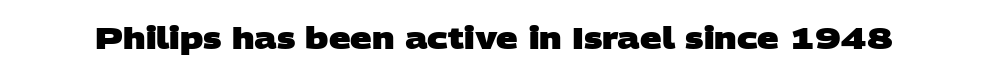
Q: Is the text bold? A: Yes.
Q: Is the typeface a serif or a sans-serif typeface? A: Sans-serif.
Q: Is the text underlined? A: No.
Q: Is the spacing between letters normal or unusually wide? A: Normal.
Q: Width (condensed, normal, or wide)? A: Wide.
Q: Stroke contrast? A: Low.
Q: x-height? A: Large.
Q: Monospaced? A: No.
